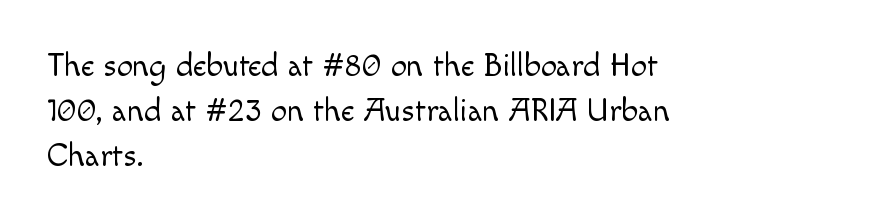
Character widths vary here, with narrow letters taking less room than wide ones. Look at the tracking — it's just the regular setting, nothing added. Is this a heavy cut? Hardly; it is regular or lighter. The string is rendered with underlining switched off. Where is the straight margin? On the left. These lines were composed using upright roman letters.
